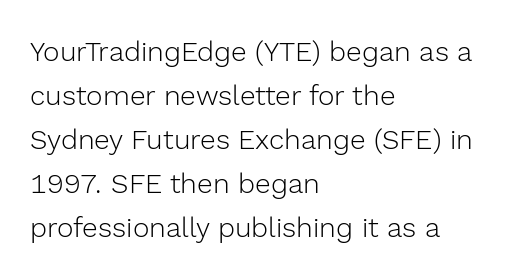
{"serif": "no", "italic": "no", "bold": "no", "weight": "light", "width": "normal", "x_height": "medium", "monospaced": "no", "underline": "no", "align": "left", "line_spacing": "normal", "line_spacing_ratio": 1.57, "letter_spacing": "normal", "letter_spacing_em": 0.0, "glyph_px": 28}
